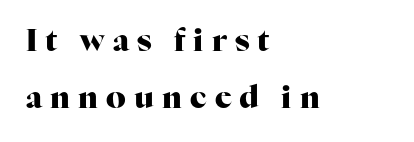
The image shows 31 px heavy serif type, upright; set left-aligned, line spacing 1.85x, unusually wide letter spacing (+0.26 em), not underlined; high stroke contrast and a medium x-height.
